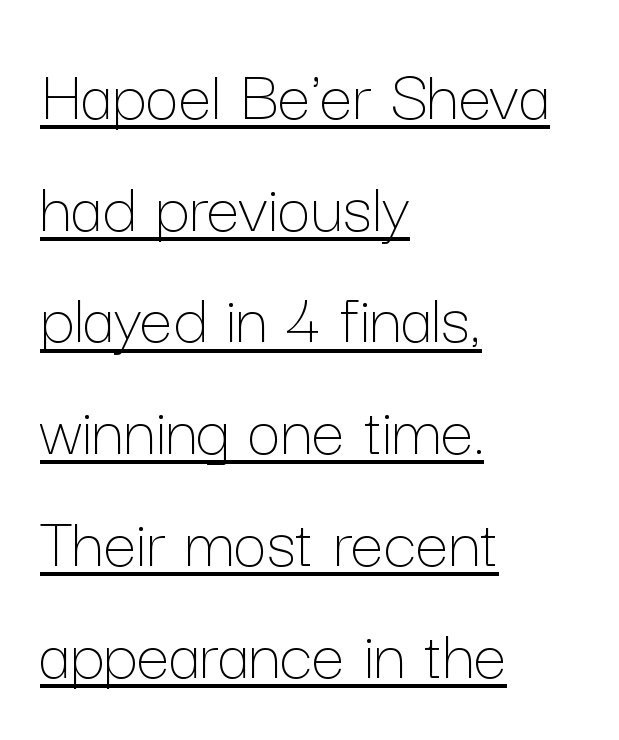
Q: Is the text bold? A: No.
Q: Is the text italic (slanted)? A: No, it is upright.
Q: Is the text underlined? A: Yes.
Q: How is the paragraph aligned? A: Left-aligned.
Q: Is the spacing between letters normal or unusually wide? A: Normal.
Q: Is the spacing between lines tight, normal or loose? A: Normal.
Q: Width (condensed, normal, or wide)? A: Normal.
Q: Stroke contrast? A: Low.
Q: x-height? A: Medium.
Q: Monospaced? A: No.
